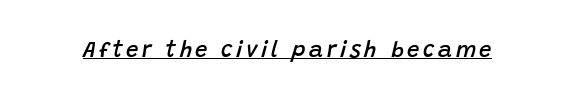
The rendering applies a slant to the glyphs. Looks like someone drew a line under every word here. Caption: semibold face, moderately heavy strokes.
